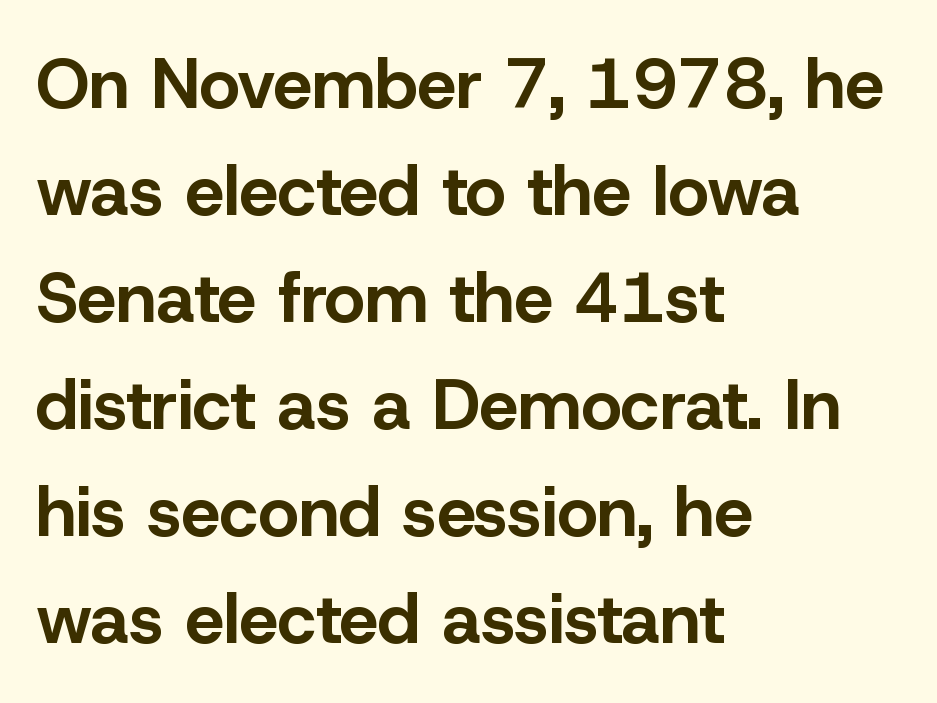
Line starts are locked; line ends wander. Here the designer chose a conventional face with non-uniform glyph widths. Honestly, the letter spacing is just normal — you wouldn't notice it. This is sans-serif lettering, the kind often seen on screens and signage. These lines sit exactly where default settings would place them.
